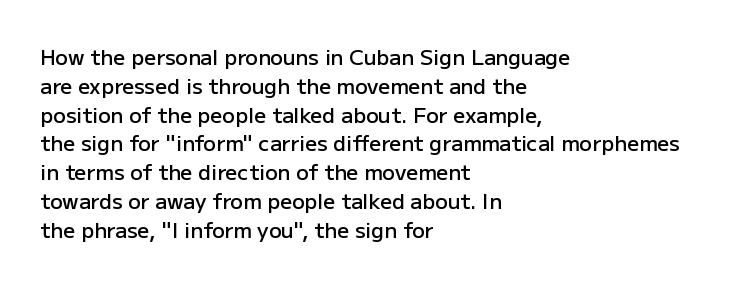
Underlining? Definitely not there. Posture: vertical. The space between consecutive lines is moderate. The paragraph has a hard left edge and a soft right edge. The line texture is even and compact thanks to regular tracking.
